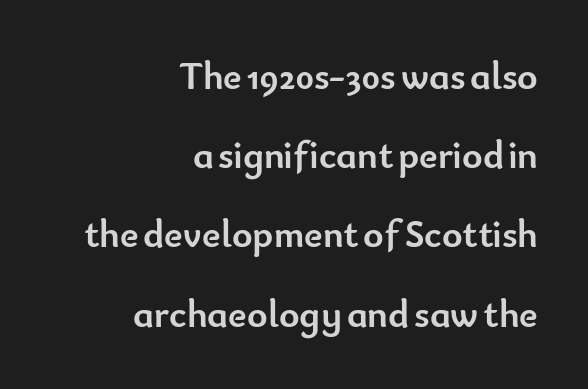
{"serif": "no", "italic": "no", "bold": "yes", "weight": "semibold", "width": "normal", "stroke_contrast": "low", "x_height": "small", "monospaced": "no", "underline": "no", "align": "right", "line_spacing": "loose", "line_spacing_ratio": 2.03, "letter_spacing": "normal", "letter_spacing_em": 0.0, "glyph_px": 39}
